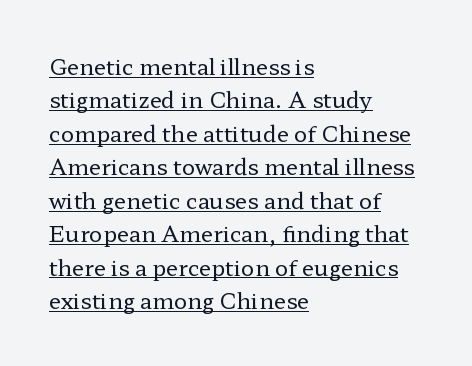
Characters remain perfectly vertical along every line. Is there an underline? Yes — a line sits under the letters. Each new line begins a customary step beneath the previous one. The setting favours the left margin, as ordinary paragraphs usually do. Nothing unusual about the tracking: characters are spaced as the font intends. The strokes are not fattened; the text isn't bold.
